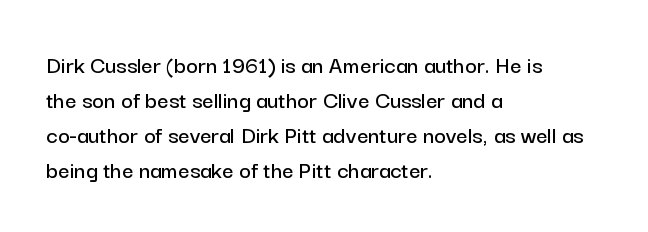
The rendering uses a moderate line-height, typical for paragraphs. A typesetter would call this zero additional tracking. Teacher's note: observe the even left margin — that is flush-left alignment. The string is rendered with underlining switched off. Posture: straight, roman, zero tilt.
